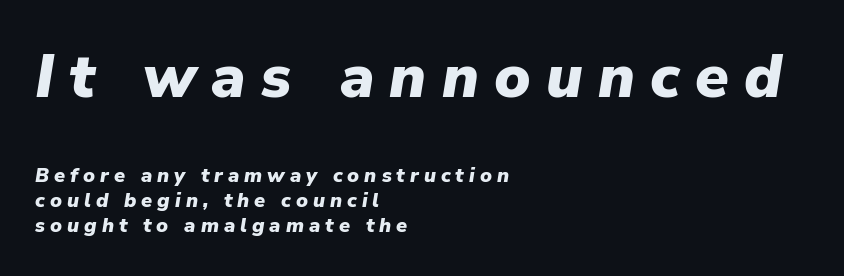
{"italic": "yes", "lean": "right", "slant_degrees": 9, "bold": "yes", "weight": "heavy", "width": "normal", "stroke_contrast": "low", "x_height": "medium", "monospaced": "no", "underline": "no", "align": "left", "line_spacing": "normal", "line_spacing_ratio": 1.26, "letter_spacing": "wide", "letter_spacing_em": 0.25, "larger_block": "first", "size_ratio": 3.05, "glyph_px": 61}
